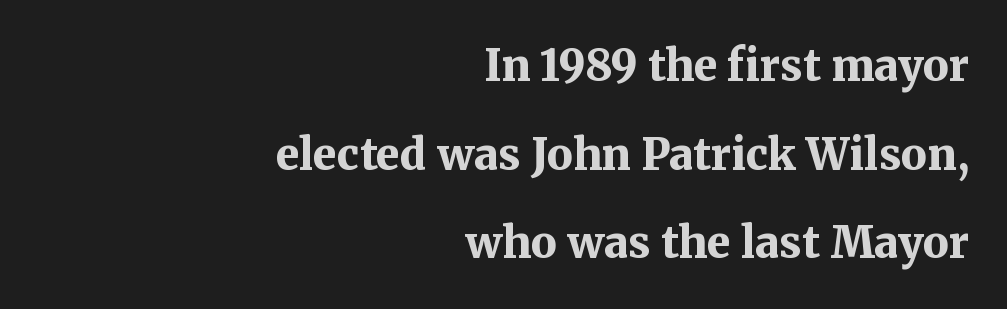
The image shows 43 px bold serif type, upright; set right-aligned, loose line spacing (2.06x), normal letter spacing, not underlined; medium stroke contrast and a medium x-height.
